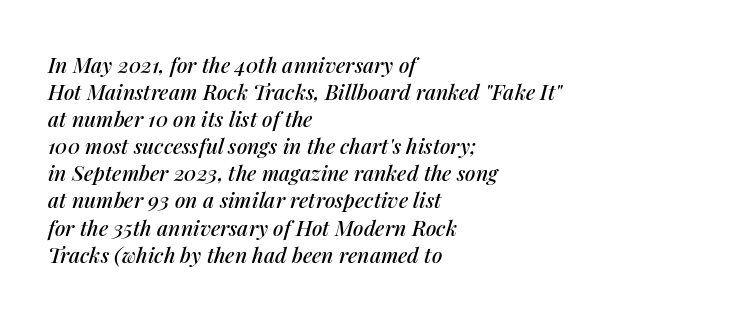
Tall strokes in this sample are angled rather than plumb. The letters sit at their default tracking, neither squeezed nor spread. Is the block centered? No — it sits flush against the left margin. What's the leading like? Ordinary, nothing unusual. Honestly, there is no underline to notice here at all.
